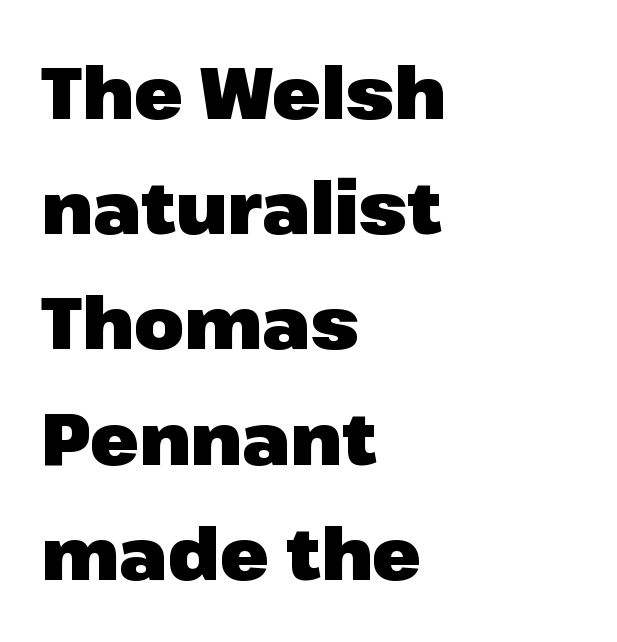
{"serif": "no", "italic": "no", "bold": "yes", "weight": "heavy", "width": "normal", "stroke_contrast": "low", "x_height": "medium", "monospaced": "no", "underline": "no", "align": "left", "line_spacing": "normal", "line_spacing_ratio": 1.6, "letter_spacing": "normal", "letter_spacing_em": 0.0, "glyph_px": 72}
